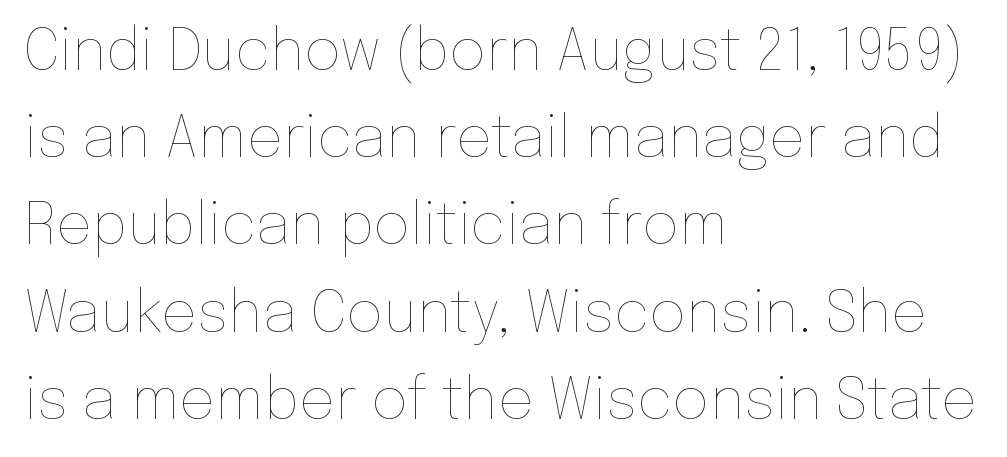
The image shows 57 px thin type, upright; set left-aligned, normal line spacing (1.53x), normal letter spacing, not underlined; low stroke contrast and a medium x-height.
